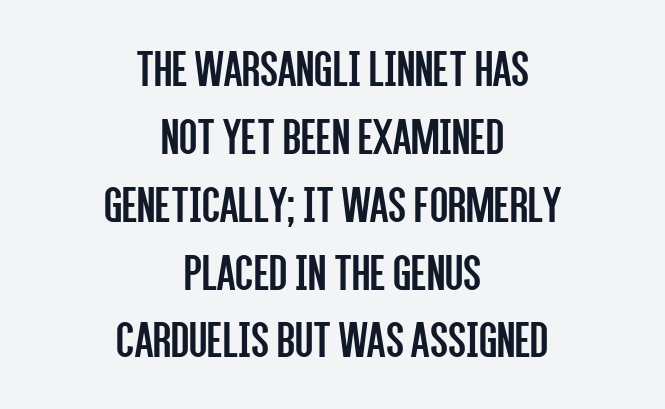
The image shows 53 px regular-weight, condensed sans-serif type, upright; set centered, normal line spacing (1.28x), normal letter spacing, not underlined; low stroke contrast and a large x-height.
